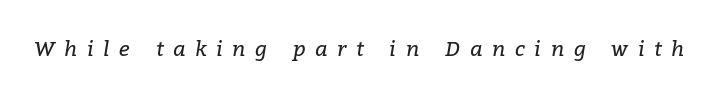
The image shows 21 px text type, italic (leaning right); set unusually wide letter spacing (+0.46 em), not underlined.
